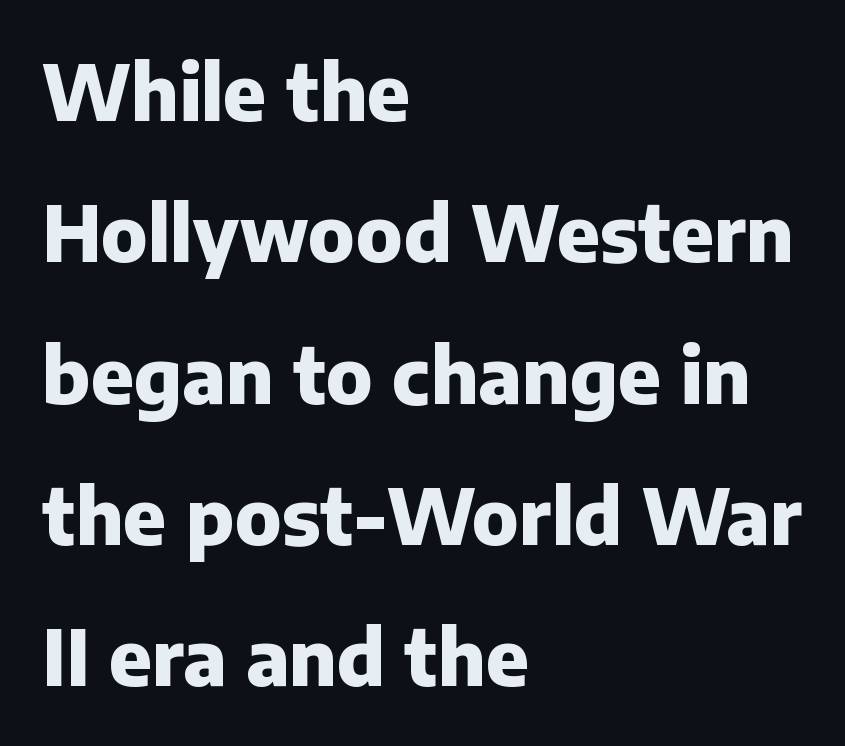
Q: Is the text bold? A: Yes.
Q: Is the text italic (slanted)? A: No, it is upright.
Q: Is the typeface a serif or a sans-serif typeface? A: Sans-serif.
Q: Is the text underlined? A: No.
Q: How is the paragraph aligned? A: Left-aligned.
Q: Is the spacing between letters normal or unusually wide? A: Normal.
Q: Width (condensed, normal, or wide)? A: Normal.
Q: Stroke contrast? A: Low.
Q: x-height? A: Medium.
Q: Monospaced? A: No.
